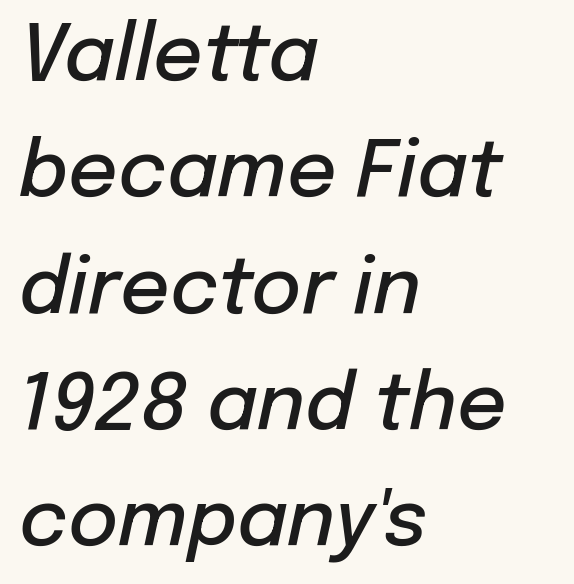
Q: Is the text bold? A: Semi-bold.
Q: Is the text italic (slanted)? A: Yes, it leans right by about 12 degrees.
Q: Is the text underlined? A: No.
Q: How is the paragraph aligned? A: Left-aligned.
Q: Is the spacing between letters normal or unusually wide? A: Normal.
Q: Is the spacing between lines tight, normal or loose? A: Normal.
Q: Width (condensed, normal, or wide)? A: Normal.
Q: Stroke contrast? A: Low.
Q: x-height? A: Medium.
Q: Monospaced? A: No.
